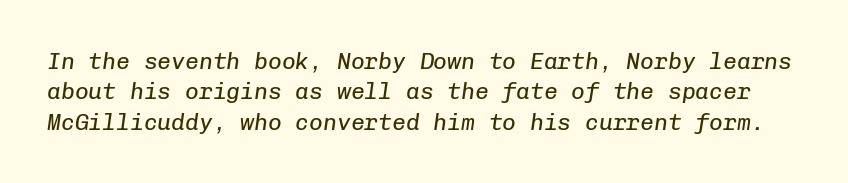
Q: Is the text bold? A: No.
Q: Is the text italic (slanted)? A: Yes, it leans right by about 8 degrees.
Q: Is the text underlined? A: No.
Q: Is the spacing between letters normal or unusually wide? A: Normal.
Q: Is the spacing between lines tight, normal or loose? A: Normal.
